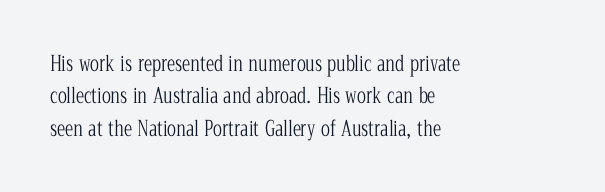
Words float on clear page, feet unadorned. Letters have the restrained weight of plain body copy at most. Horizontal alignment here is leftward, the default for most running prose. Whoever set this chose a conventional vertical rhythm. This sample uses an upright cut, with every glyph sitting square on the baseline.
